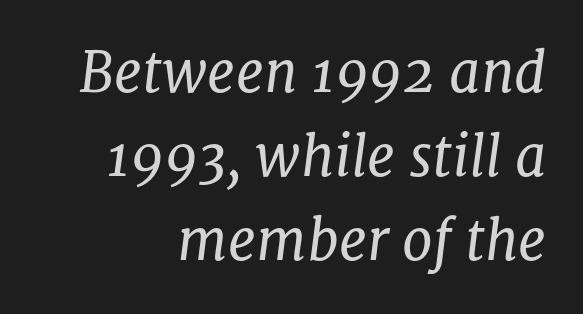
The rendering uses natural spacing where letterforms have individual widths. Letters rest on an invisible, unmarked baseline. The typography opts for an oblique posture over an upright one. Interline gaps are of average width in this sample.
